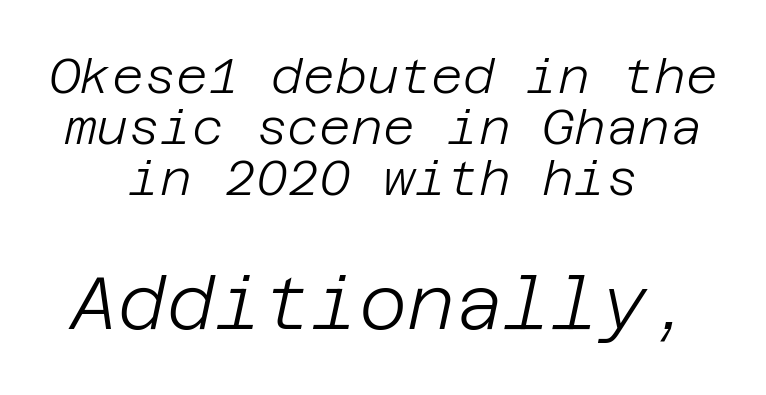
The image shows 74 px light type, italic (leaning right); set centered, tight line spacing (1.04x), normal letter spacing, not underlined; the second (bottom) block is 1.51x larger; low stroke contrast and a large x-height.
